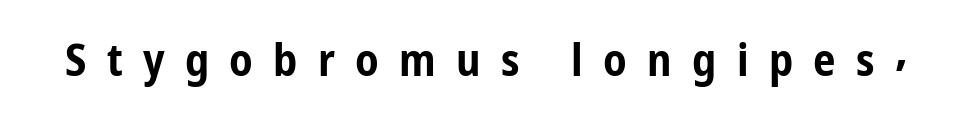
Q: Is the text bold? A: Yes.
Q: Is the text italic (slanted)? A: No, it is upright.
Q: Is the typeface a serif or a sans-serif typeface? A: Sans-serif.
Q: Is the text underlined? A: No.
Q: Is the spacing between letters normal or unusually wide? A: Unusually wide.
Q: Width (condensed, normal, or wide)? A: Condensed.
Q: Stroke contrast? A: Low.
Q: x-height? A: Medium.
Q: Monospaced? A: No.
